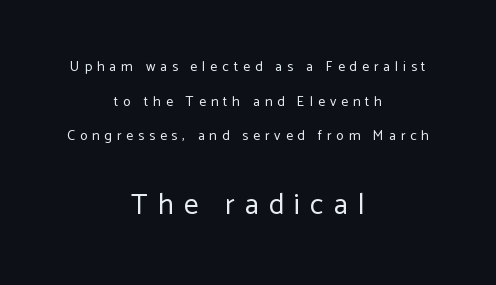
{"serif": "no", "italic": "no", "bold": "no", "weight": "regular", "width": "normal", "stroke_contrast": "low", "x_height": "medium", "monospaced": "no", "underline": "no", "align": "center", "line_spacing": "loose", "line_spacing_ratio": 2.47, "letter_spacing": "wide", "letter_spacing_em": 0.35, "larger_block": "second", "size_ratio": 2.07, "glyph_px": 29}
